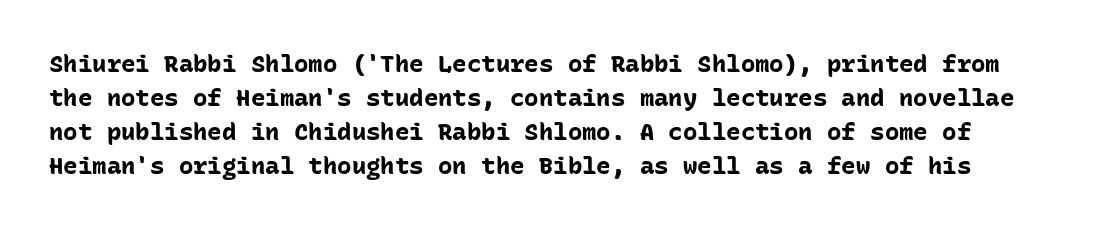
Q: Is the text bold? A: Yes.
Q: Is the text italic (slanted)? A: No, it is upright.
Q: Is the text underlined? A: No.
Q: Is the spacing between letters normal or unusually wide? A: Normal.
Q: Is the spacing between lines tight, normal or loose? A: Normal.
